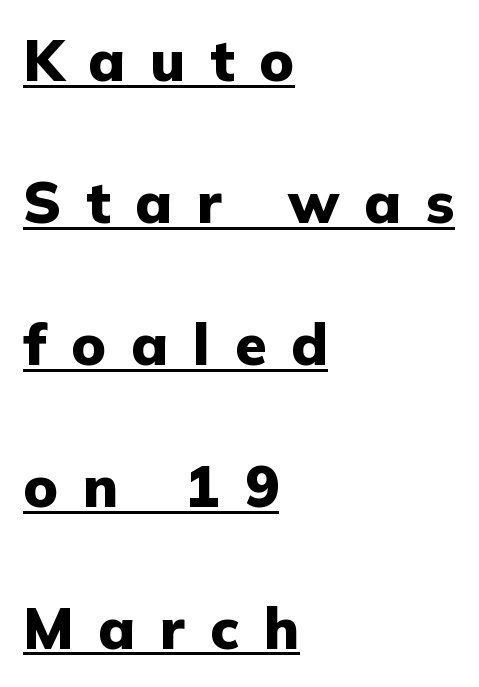
The image shows 57 px heavy sans-serif type, upright; set left-aligned, loose line spacing (2.49x), unusually wide letter spacing (+0.44 em), underlined; low stroke contrast and a medium x-height.
